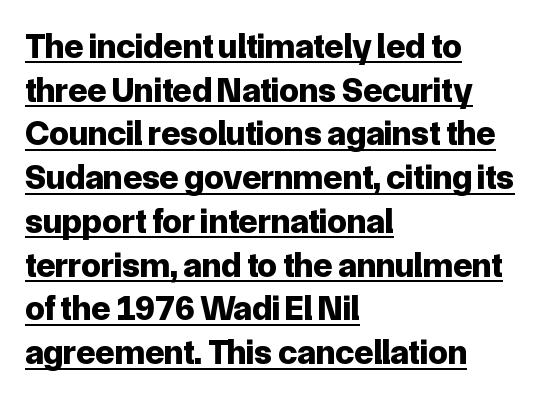
{"serif": "no", "italic": "no", "bold": "yes", "weight": "bold", "width": "normal", "stroke_contrast": "low", "x_height": "medium", "monospaced": "no", "underline": "yes", "align": "left", "line_spacing": "normal", "line_spacing_ratio": 1.25, "letter_spacing": "normal", "letter_spacing_em": 0.0, "glyph_px": 35}
